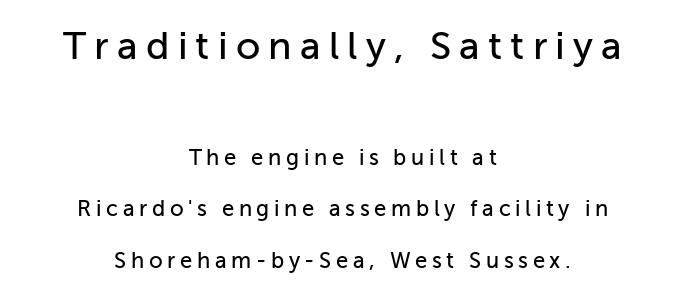
{"serif": "no", "italic": "no", "width": "normal", "stroke_contrast": "low", "x_height": "medium", "monospaced": "no", "underline": "no", "align": "center", "line_spacing": "loose", "line_spacing_ratio": 2.33, "letter_spacing": "wide", "letter_spacing_em": 0.21, "larger_block": "first", "size_ratio": 1.77, "glyph_px": 39}
